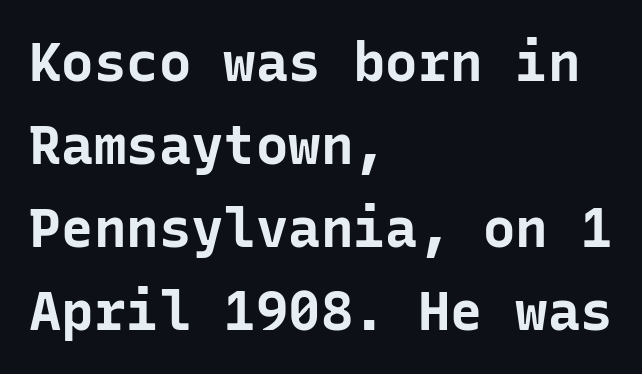
Q: Is the text bold? A: Yes.
Q: Is the text italic (slanted)? A: No, it is upright.
Q: Is the typeface a serif or a sans-serif typeface? A: Sans-serif.
Q: Is the text underlined? A: No.
Q: How is the paragraph aligned? A: Left-aligned.
Q: Is the spacing between letters normal or unusually wide? A: Normal.
Q: Is the spacing between lines tight, normal or loose? A: Normal.
Q: Width (condensed, normal, or wide)? A: Normal.
Q: Stroke contrast? A: Low.
Q: x-height? A: Medium.
Q: Monospaced? A: Yes.
